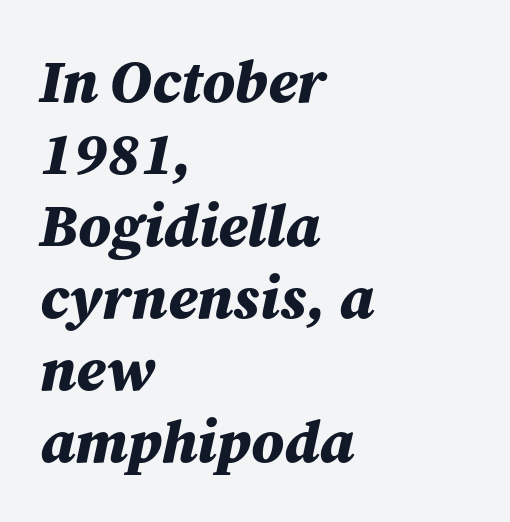
The image shows 60 px bold type, italic (leaning right); set left-aligned, line spacing 1.2x, normal letter spacing, not underlined; medium stroke contrast and a medium x-height.
